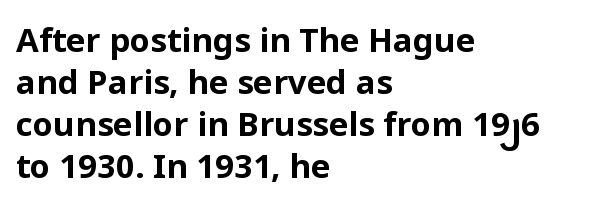
The image shows 33 px bold sans-serif type, upright; set left-aligned, normal line spacing (1.27x), normal letter spacing, not underlined; low stroke contrast and a medium x-height.
